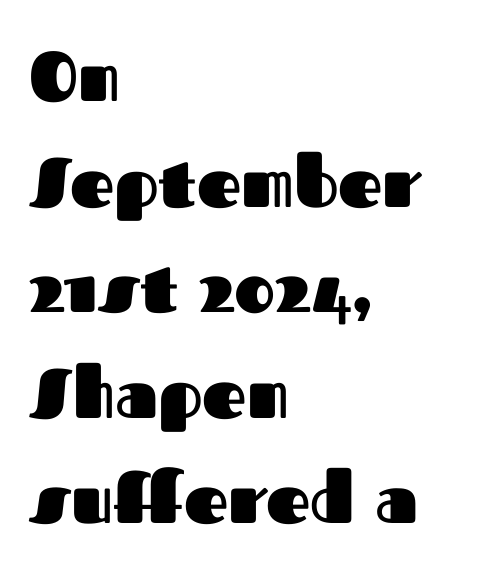
These words are printed bold, with thick strokes throughout. The paragraph shown leans on its left margin. The words here are not underlined. Spacing between characters is what you'd get straight out of the box.
